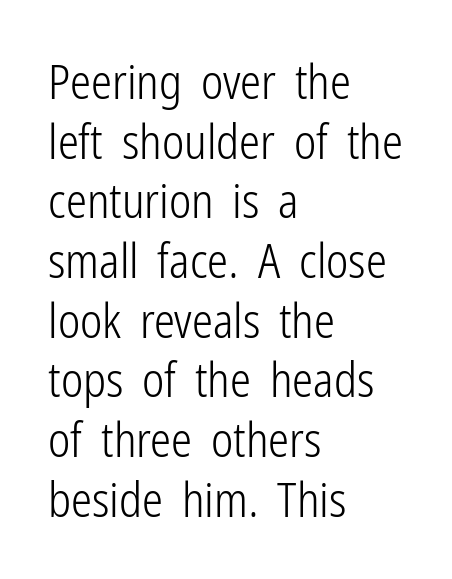
The image shows 47 px light, condensed sans-serif type, upright; set left-aligned, normal line spacing (1.27x), normal letter spacing, not underlined; low stroke contrast and a medium x-height.
